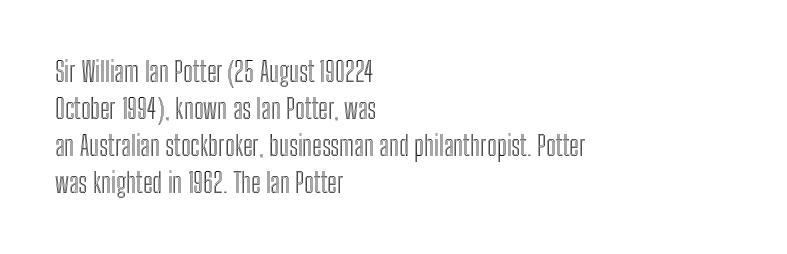
Q: Is the text italic (slanted)? A: No, it is upright.
Q: Is the text underlined? A: No.
Q: How is the paragraph aligned? A: Left-aligned.
Q: Is the spacing between letters normal or unusually wide? A: Normal.
Q: Is the spacing between lines tight, normal or loose? A: Normal.
